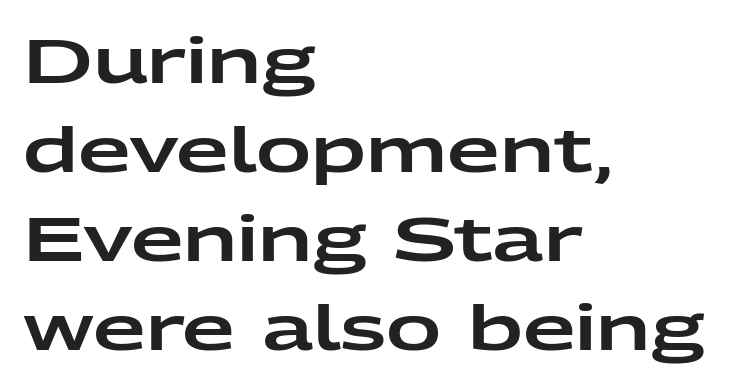
Clear beneath every line of the passage. This sample uses plain, unmodified letter spacing. Serif or sans? Sans — the stroke terminals are bare. In terms of leading, this rendering sits right in the middle.
